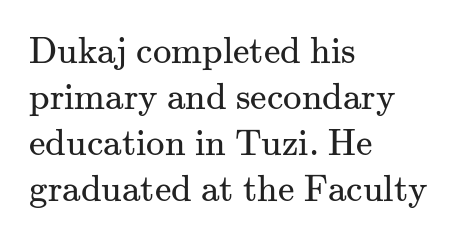
The image shows 37 px regular-weight serif type, upright; set left-aligned, line spacing 1.24x, normal letter spacing, not underlined; medium stroke contrast and a small x-height.
